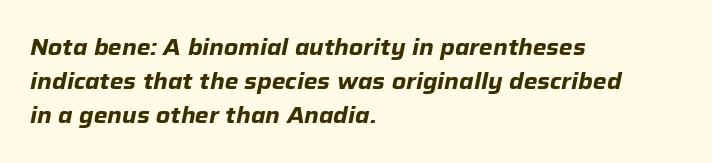
Q: Is the text bold? A: Yes.
Q: Is the text italic (slanted)? A: Yes, it leans right by about 12 degrees.
Q: Is the text underlined? A: No.
Q: How is the paragraph aligned? A: Left-aligned.
Q: Is the spacing between letters normal or unusually wide? A: Normal.
Q: Is the spacing between lines tight, normal or loose? A: Normal.
